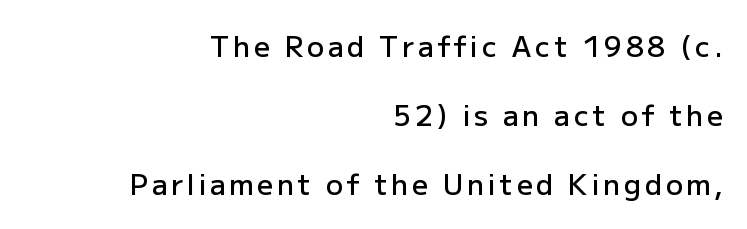
The image shows 28 px semibold sans-serif type, upright; set right-aligned, loose line spacing (2.47x), not underlined; low stroke contrast and a medium x-height.
